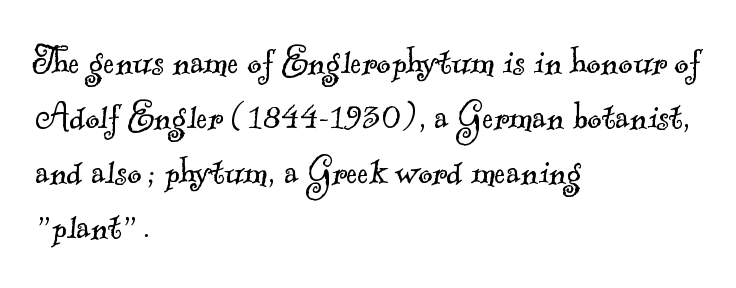
Each new line begins a customary step beneath the previous one. Compared with a centered layout, this one pins lines to the left instead. Descenders hang freely into open space. In terms of letterform style, serifs are clearly present. No heavy texture on the line: the type isn't bold.
